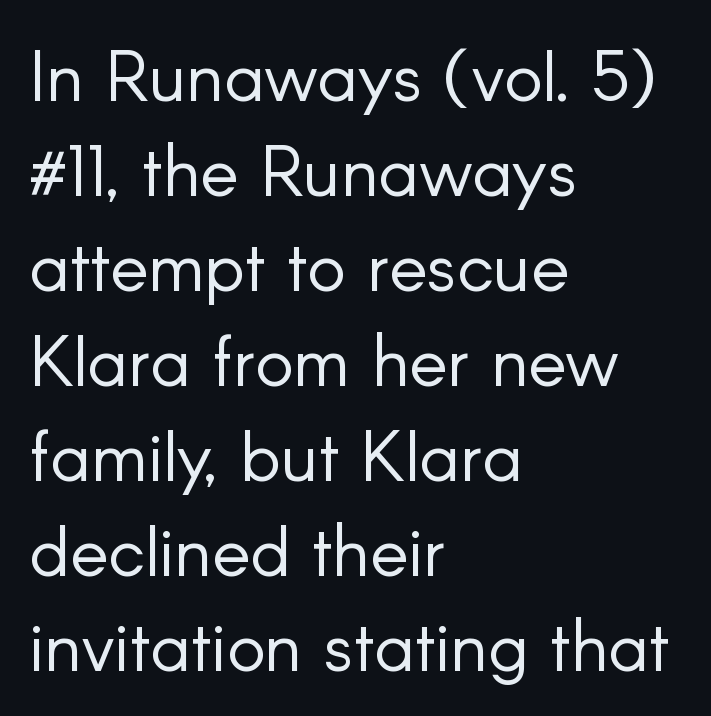
Q: Is the text bold? A: No.
Q: Is the text italic (slanted)? A: No, it is upright.
Q: Is the typeface a serif or a sans-serif typeface? A: Sans-serif.
Q: Is the text underlined? A: No.
Q: How is the paragraph aligned? A: Left-aligned.
Q: Is the spacing between letters normal or unusually wide? A: Normal.
Q: Is the spacing between lines tight, normal or loose? A: Normal.
Q: Width (condensed, normal, or wide)? A: Normal.
Q: Stroke contrast? A: Low.
Q: x-height? A: Small.
Q: Monospaced? A: No.
